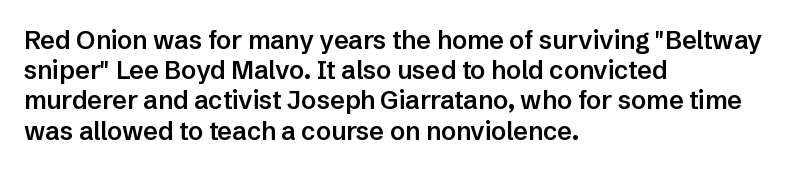
Q: Is the text bold? A: Semi-bold.
Q: Is the text italic (slanted)? A: No, it is upright.
Q: Is the text underlined? A: No.
Q: How is the paragraph aligned? A: Left-aligned.
Q: Is the spacing between letters normal or unusually wide? A: Normal.
